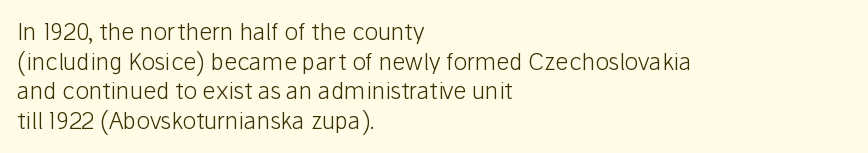
The image shows 23 px text type, upright; set left-aligned, normal line spacing (1.29x), normal letter spacing, not underlined.
